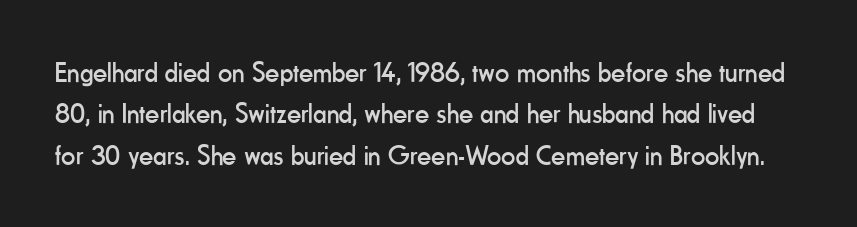
The image shows 28 px regular-weight, condensed sans-serif type, upright; set normal line spacing (1.48x), normal letter spacing, not underlined; low stroke contrast and a small x-height.
